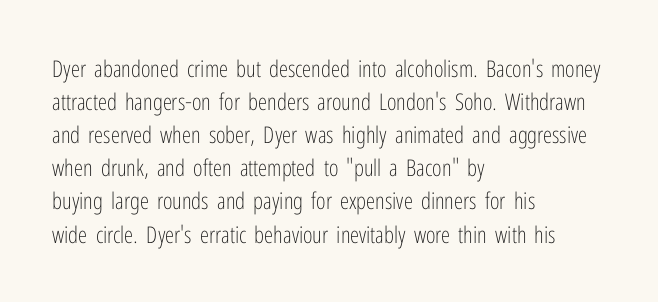
Q: Is the text bold? A: No.
Q: Is the text italic (slanted)? A: No, it is upright.
Q: Is the text underlined? A: No.
Q: How is the paragraph aligned? A: Left-aligned.
Q: Is the spacing between letters normal or unusually wide? A: Normal.
Q: Is the spacing between lines tight, normal or loose? A: Normal.
